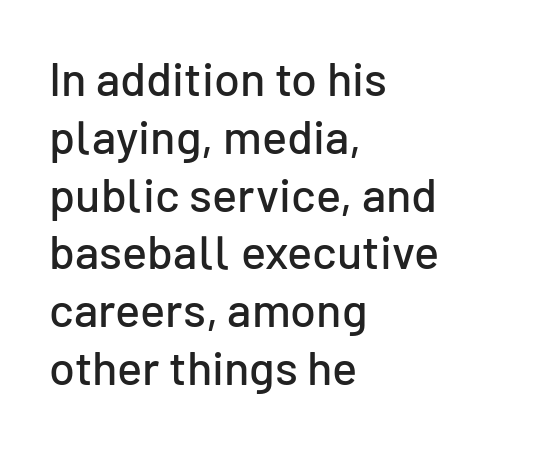
Q: Is the text italic (slanted)? A: No, it is upright.
Q: Is the typeface a serif or a sans-serif typeface? A: Sans-serif.
Q: Is the text underlined? A: No.
Q: How is the paragraph aligned? A: Left-aligned.
Q: Is the spacing between letters normal or unusually wide? A: Normal.
Q: Width (condensed, normal, or wide)? A: Normal.
Q: Stroke contrast? A: Low.
Q: x-height? A: Medium.
Q: Monospaced? A: No.
